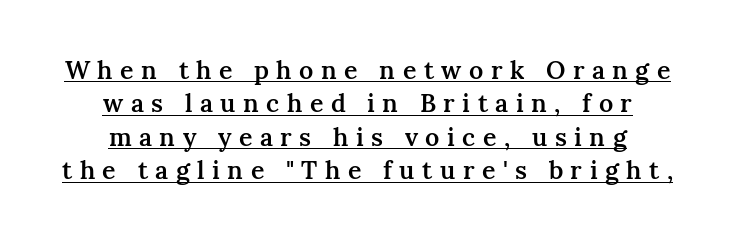
Q: Is the text bold? A: Semi-bold.
Q: Is the text italic (slanted)? A: No, it is upright.
Q: Is the text underlined? A: Yes.
Q: How is the paragraph aligned? A: Centered.
Q: Is the spacing between letters normal or unusually wide? A: Unusually wide.
Q: Is the spacing between lines tight, normal or loose? A: Normal.
